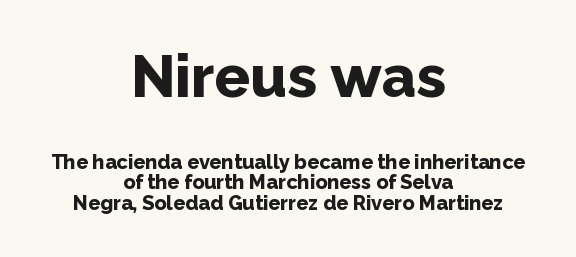
Q: Is the text bold? A: Yes.
Q: Is the text italic (slanted)? A: No, it is upright.
Q: Is the typeface a serif or a sans-serif typeface? A: Sans-serif.
Q: Is the text underlined? A: No.
Q: How is the paragraph aligned? A: Centered.
Q: Is the spacing between letters normal or unusually wide? A: Normal.
Q: Is the spacing between lines tight, normal or loose? A: Tight.
Q: Which block of text is set in a larger size, the first (top) or the second (bottom)? A: The first (top) one.
Q: Width (condensed, normal, or wide)? A: Normal.
Q: Stroke contrast? A: Low.
Q: x-height? A: Medium.
Q: Monospaced? A: No.
